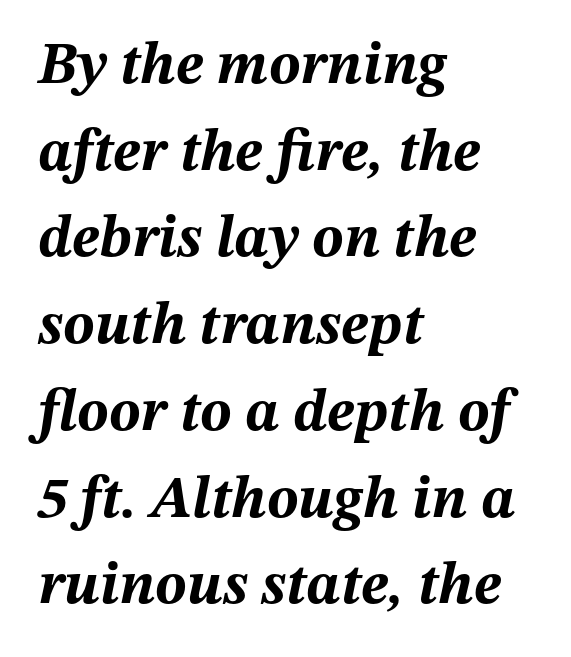
The image shows 59 px bold type, italic (leaning right); set left-aligned, normal line spacing (1.47x), normal letter spacing, not underlined; medium stroke contrast and a medium x-height.
